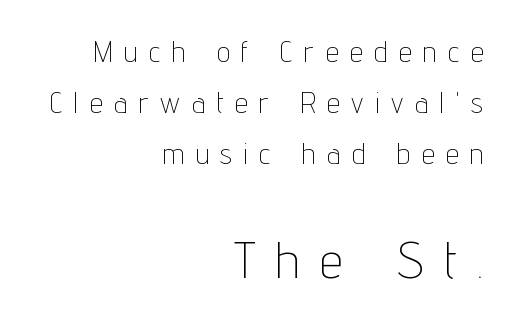
Compared with a typical body face, this is equally light or lighter still. The composition opens small and finishes big. Note: no serifs on the glyphs. The lettering holds an erect, upright posture throughout. The passage shown is not underscored anywhere.
